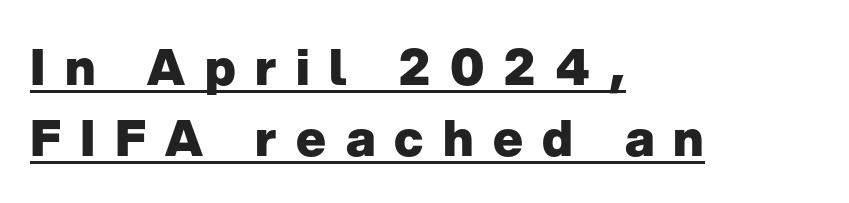
Left-aligned paragraph, ragged on the right. The passage shown has open, widely tracked lettering throughout. The typeface chosen for these lines omits serifs. In terms of weight, the rendering is a true, heavy bold.
